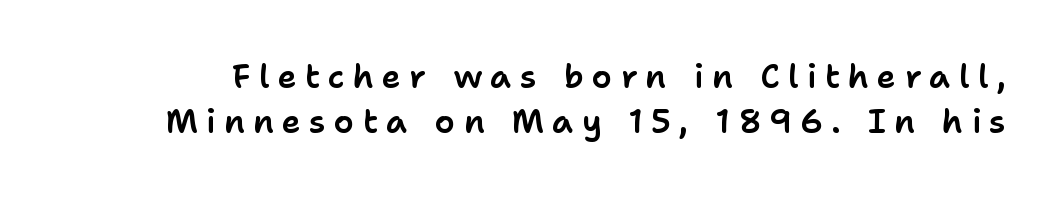
Q: Is the text italic (slanted)? A: No, it is upright.
Q: Is the typeface a serif or a sans-serif typeface? A: Sans-serif.
Q: Is the text underlined? A: No.
Q: Is the spacing between letters normal or unusually wide? A: Unusually wide.
Q: Is the spacing between lines tight, normal or loose? A: Normal.
Q: Width (condensed, normal, or wide)? A: Normal.
Q: Stroke contrast? A: Low.
Q: x-height? A: Medium.
Q: Monospaced? A: No.
